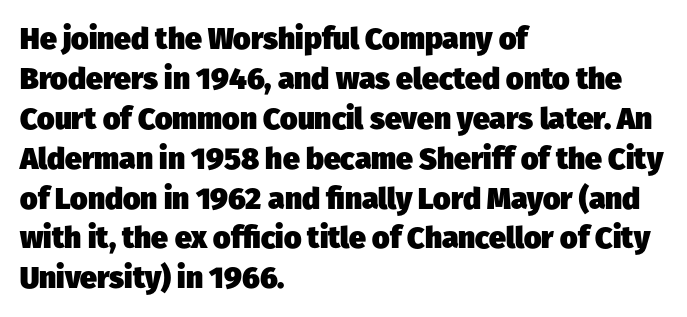
The image shows 30 px heavy sans-serif type; set left-aligned, normal line spacing (1.33x), normal letter spacing, not underlined; low stroke contrast and a medium x-height.
